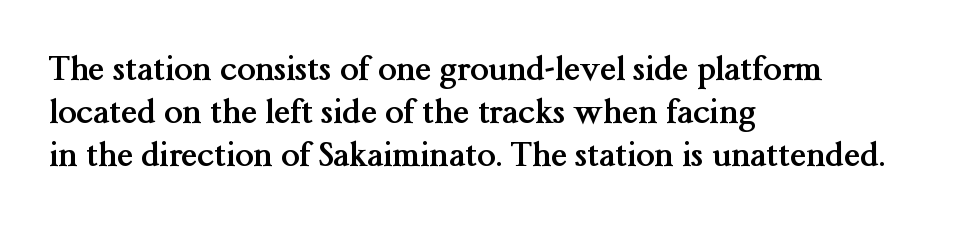
{"serif": "yes", "italic": "no", "bold": "yes", "weight": "semibold", "width": "normal", "stroke_contrast": "medium", "x_height": "medium", "monospaced": "no", "underline": "no", "align": "left", "line_spacing": "normal", "line_spacing_ratio": 1.3, "letter_spacing": "normal", "letter_spacing_em": 0.0, "glyph_px": 33}
